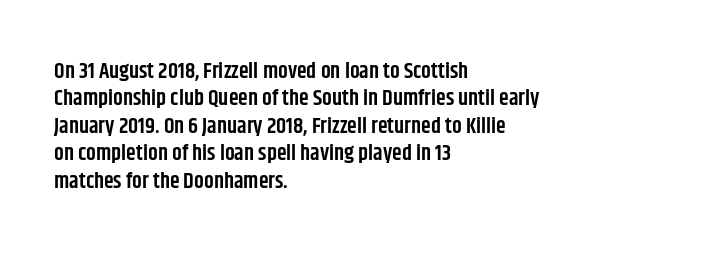
{"italic": "no", "bold": "semi", "underline": "no", "align": "left", "line_spacing": "normal", "line_spacing_ratio": 1.25, "letter_spacing": "normal", "letter_spacing_em": 0.0, "glyph_px": 22}
